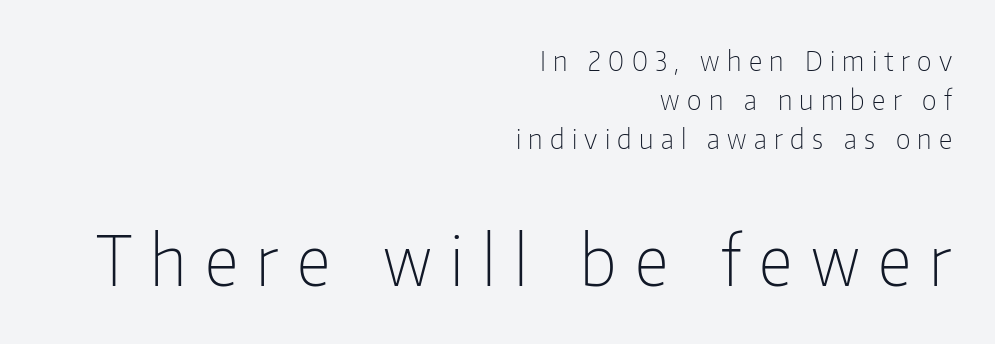
The image shows 68 px light, condensed sans-serif type, upright; set right-aligned, normal line spacing (1.45x), unusually wide letter spacing (+0.27 em), not underlined; the second (bottom) block is 2.52x larger; low stroke contrast and a medium x-height.
